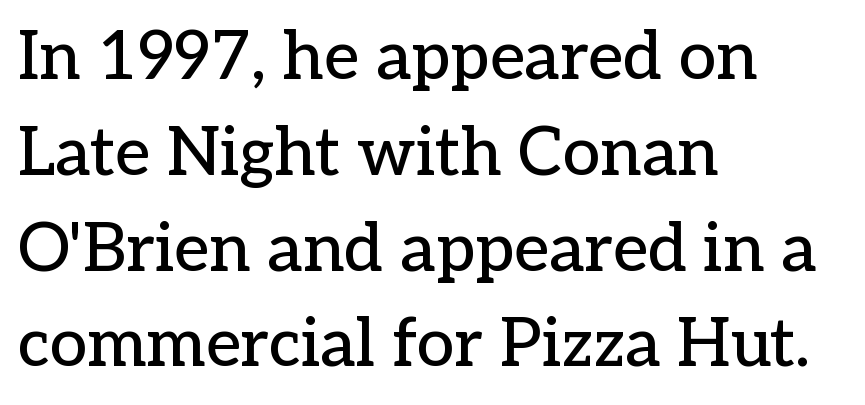
{"serif": "yes", "italic": "no", "width": "normal", "stroke_contrast": "low", "x_height": "medium", "monospaced": "no", "underline": "no", "align": "left", "line_spacing": "normal", "line_spacing_ratio": 1.43, "letter_spacing": "normal", "letter_spacing_em": 0.0, "glyph_px": 67}
